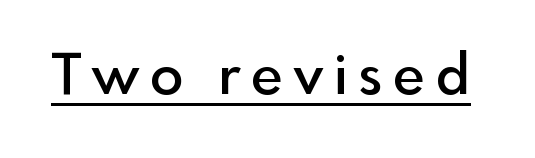
{"serif": "no", "italic": "no", "bold": "semi", "weight": "semibold", "width": "normal", "x_height": "small", "monospaced": "no", "underline": "yes", "letter_spacing": "wide", "letter_spacing_em": 0.2, "glyph_px": 55}
